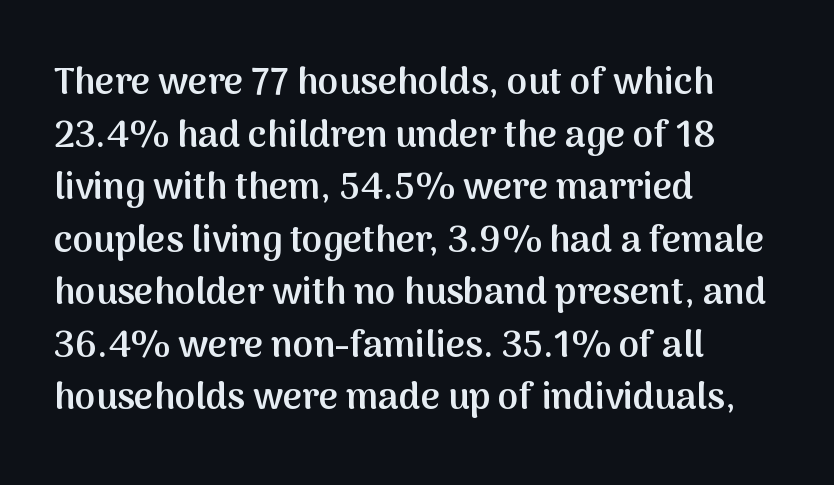
The image shows 37 px semibold sans-serif type, upright; set left-aligned, normal line spacing (1.42x), normal letter spacing, not underlined; medium stroke contrast and a medium x-height.
